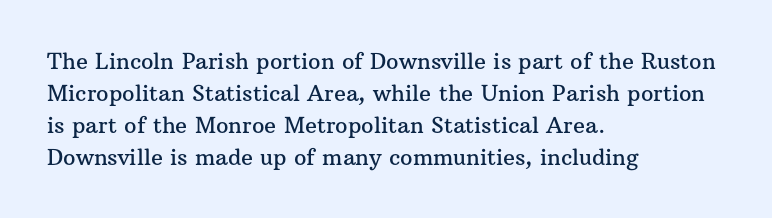
Q: Is the text italic (slanted)? A: No, it is upright.
Q: Is the text underlined? A: No.
Q: How is the paragraph aligned? A: Left-aligned.
Q: Is the spacing between letters normal or unusually wide? A: Normal.
Q: Is the spacing between lines tight, normal or loose? A: Normal.
